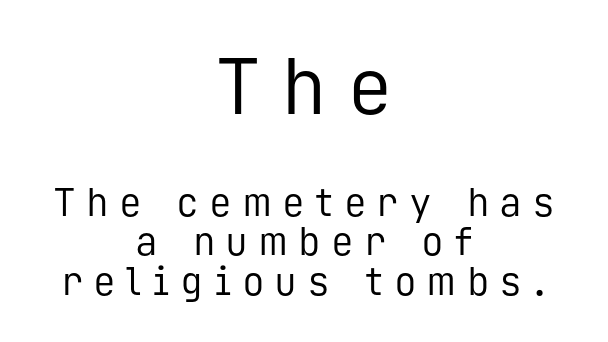
Q: Is the text bold? A: No.
Q: Is the text italic (slanted)? A: No, it is upright.
Q: Is the typeface a serif or a sans-serif typeface? A: Sans-serif.
Q: Is the text underlined? A: No.
Q: How is the paragraph aligned? A: Centered.
Q: Is the spacing between letters normal or unusually wide? A: Unusually wide.
Q: Is the spacing between lines tight, normal or loose? A: Tight.
Q: Which block of text is set in a larger size, the first (top) or the second (bottom)? A: The first (top) one.
Q: Width (condensed, normal, or wide)? A: Normal.
Q: Stroke contrast? A: Low.
Q: x-height? A: Medium.
Q: Monospaced? A: Yes.
